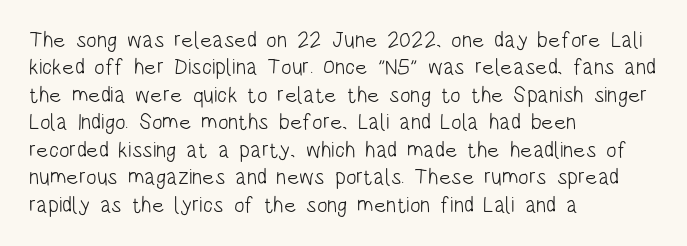
Q: Is the text bold? A: No.
Q: Is the text italic (slanted)? A: No, it is upright.
Q: Is the text underlined? A: No.
Q: How is the paragraph aligned? A: Left-aligned.
Q: Is the spacing between letters normal or unusually wide? A: Normal.
Q: Is the spacing between lines tight, normal or loose? A: Normal.
